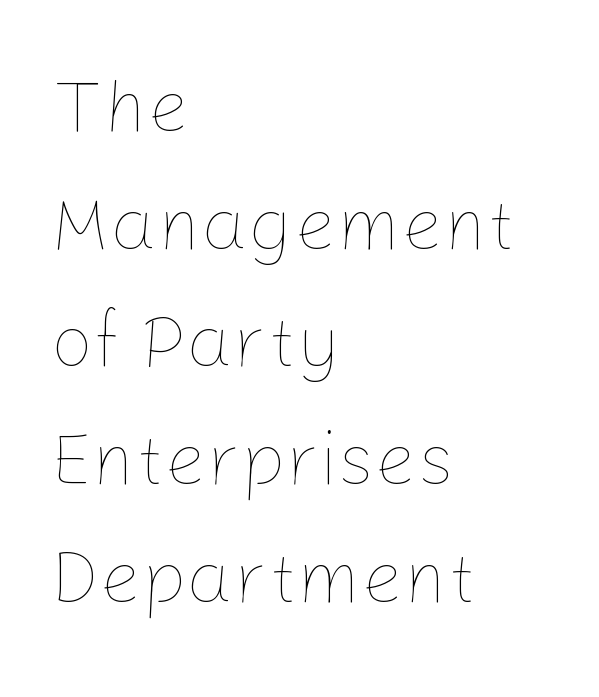
Q: Is the text bold? A: No.
Q: Is the text italic (slanted)? A: No, it is upright.
Q: Is the text underlined? A: No.
Q: How is the paragraph aligned? A: Left-aligned.
Q: Is the spacing between letters normal or unusually wide? A: Normal.
Q: Is the spacing between lines tight, normal or loose? A: Normal.
Q: Width (condensed, normal, or wide)? A: Normal.
Q: Stroke contrast? A: Low.
Q: x-height? A: Medium.
Q: Monospaced? A: No.
